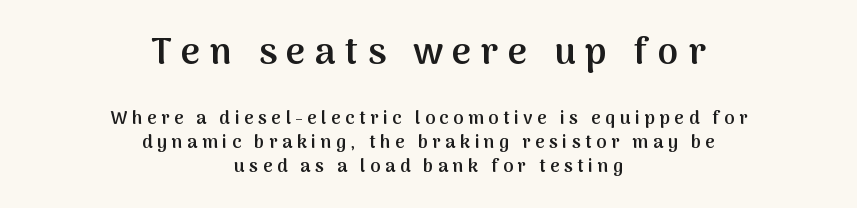
Q: Is the text bold? A: Semi-bold.
Q: Is the text italic (slanted)? A: No, it is upright.
Q: Is the typeface a serif or a sans-serif typeface? A: Sans-serif.
Q: Is the text underlined? A: No.
Q: How is the paragraph aligned? A: Centered.
Q: Is the spacing between letters normal or unusually wide? A: Unusually wide.
Q: Is the spacing between lines tight, normal or loose? A: Normal.
Q: Which block of text is set in a larger size, the first (top) or the second (bottom)? A: The first (top) one.
Q: Width (condensed, normal, or wide)? A: Normal.
Q: Stroke contrast? A: Medium.
Q: x-height? A: Medium.
Q: Monospaced? A: No.
